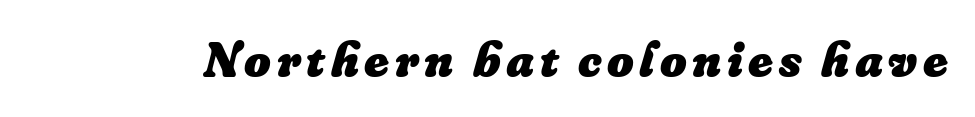
The passage shown is typed in a proportional face where columns would drift. Strokes here are thick enough to call this a true bold. The specimen reads as italic at a glance. Only glyphs here, with clear space below each row.
